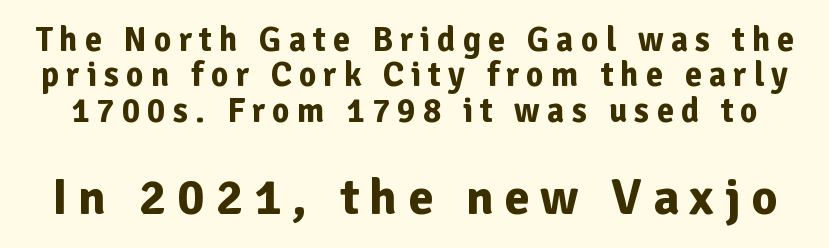
{"serif": "no", "italic": "no", "bold": "yes", "weight": "bold", "width": "normal", "stroke_contrast": "low", "x_height": "medium", "monospaced": "no", "underline": "no", "line_spacing": "tight", "line_spacing_ratio": 1.04, "letter_spacing": "wide", "letter_spacing_em": 0.21, "larger_block": "second", "size_ratio": 1.5, "glyph_px": 51}
